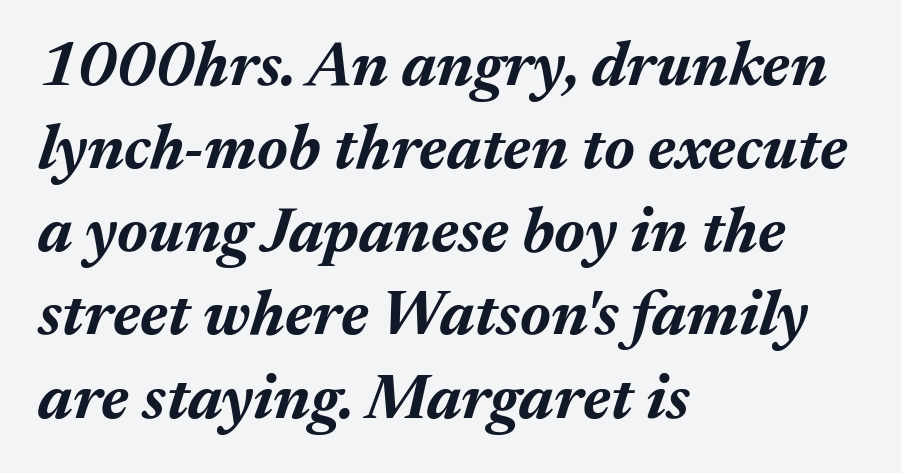
A typesetter would call this leading conventional body-copy spacing. A typesetter would call this proportional, since set widths differ per character. This rendering leaves character spacing at its baseline value. The paragraph has a hard left edge and a soft right edge. The passage shown is emphatically bold.
